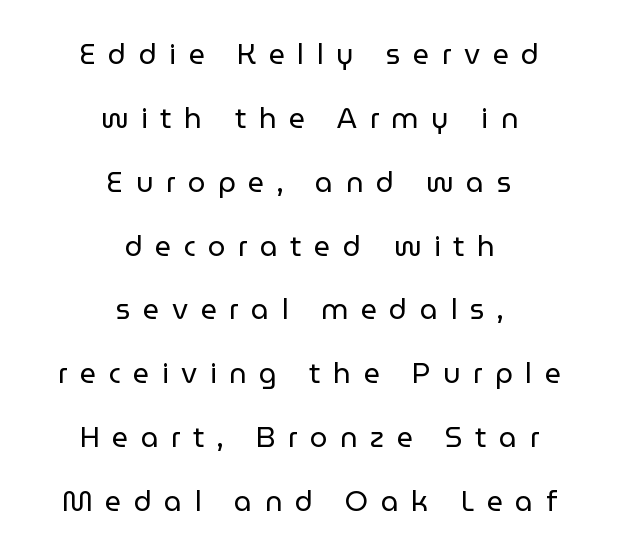
The image shows 28 px regular-weight sans-serif type, upright; set centered, loose line spacing (2.28x), unusually wide letter spacing (+0.45 em), not underlined; low stroke contrast and a medium x-height.
